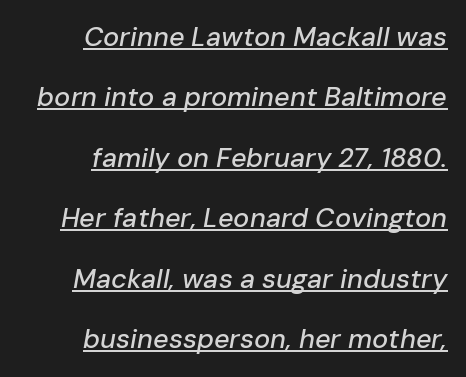
The image shows 27 px text type, italic (leaning right); set right-aligned, loose line spacing (2.24x), normal letter spacing, underlined.
